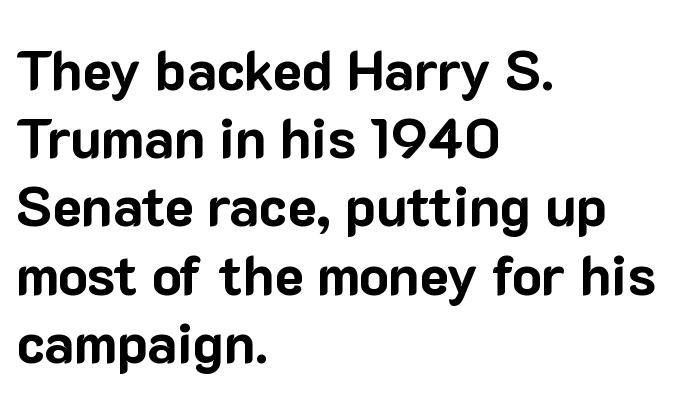
{"serif": "no", "italic": "no", "bold": "yes", "weight": "bold", "width": "normal", "stroke_contrast": "low", "x_height": "medium", "monospaced": "no", "underline": "no", "align": "left", "line_spacing_ratio": 1.24, "letter_spacing": "normal", "letter_spacing_em": 0.0, "glyph_px": 55}
